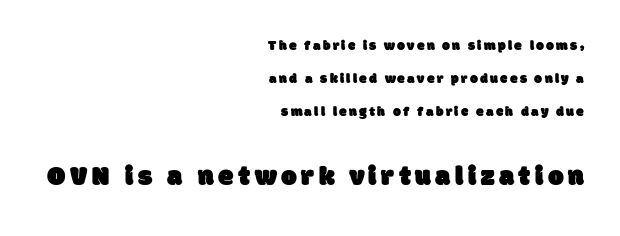
This layout puts the modest block above and the oversized block below. You could not count columns in this text — the font is proportionally spaced. The leading is generous, giving the passage an open texture. This rendering uses right alignment, leaving the left contour irregular.
